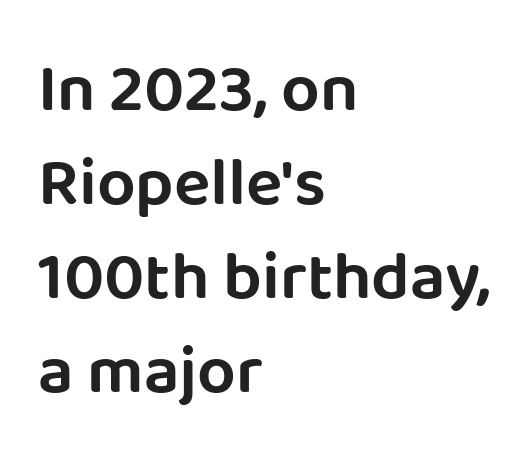
The image shows 68 px sans-serif type, upright; set left-aligned, normal line spacing (1.38x), normal letter spacing, not underlined; low stroke contrast and a large x-height.
